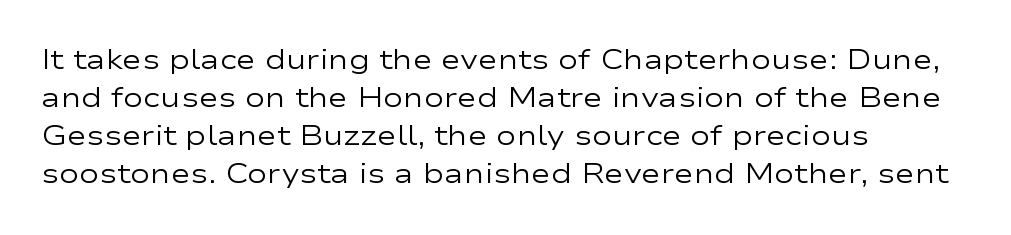
Q: Is the text bold? A: No.
Q: Is the text italic (slanted)? A: No, it is upright.
Q: Is the text underlined? A: No.
Q: How is the paragraph aligned? A: Left-aligned.
Q: Is the spacing between letters normal or unusually wide? A: Normal.
Q: Is the spacing between lines tight, normal or loose? A: Normal.
